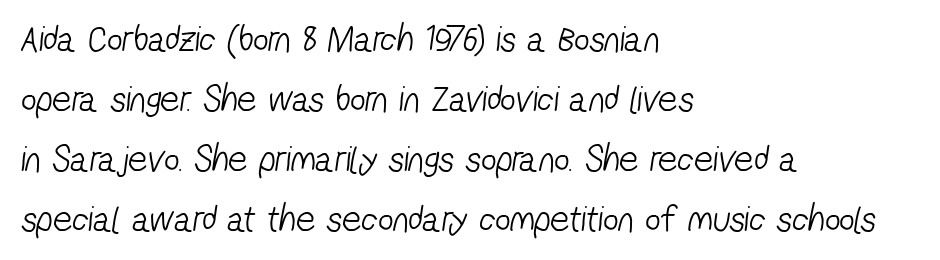
Q: Is the text bold? A: No.
Q: Is the typeface a serif or a sans-serif typeface? A: Sans-serif.
Q: Is the text underlined? A: No.
Q: How is the paragraph aligned? A: Left-aligned.
Q: Is the spacing between letters normal or unusually wide? A: Normal.
Q: Is the spacing between lines tight, normal or loose? A: Normal.
Q: Width (condensed, normal, or wide)? A: Condensed.
Q: Stroke contrast? A: Low.
Q: x-height? A: Medium.
Q: Monospaced? A: No.
